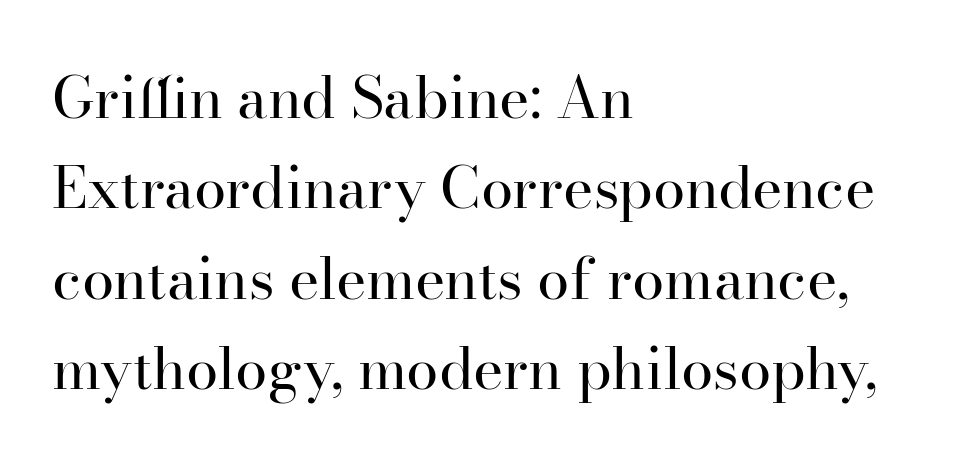
{"serif": "yes", "italic": "no", "bold": "no", "weight": "regular", "width": "normal", "stroke_contrast": "high", "x_height": "small", "monospaced": "no", "underline": "no", "align": "left", "line_spacing": "normal", "line_spacing_ratio": 1.56, "letter_spacing": "normal", "letter_spacing_em": 0.0, "glyph_px": 58}
